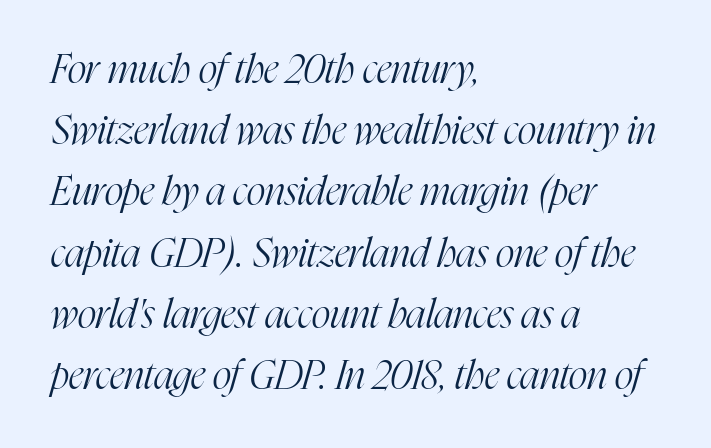
{"serif": "yes", "italic": "yes", "lean": "right", "slant_degrees": 16, "bold": "no", "weight": "light", "width": "condensed", "stroke_contrast": "high", "x_height": "medium", "monospaced": "no", "underline": "no", "align": "left", "line_spacing": "normal", "line_spacing_ratio": 1.53, "letter_spacing": "normal", "letter_spacing_em": 0.0, "glyph_px": 40}
